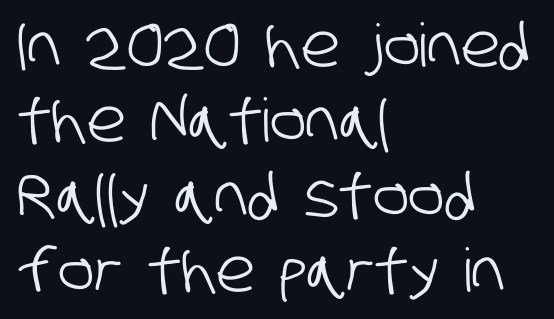
The image shows 60 px condensed sans-serif type; set left-aligned, normal line spacing (1.25x), normal letter spacing, not underlined; low stroke contrast and a large x-height.
